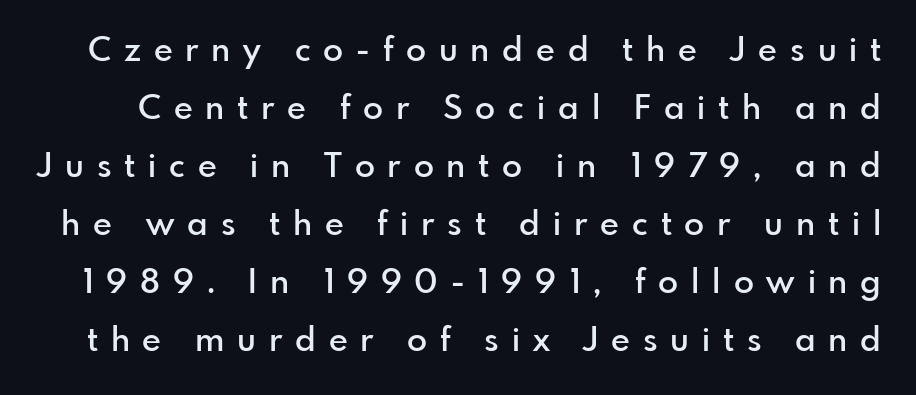
Q: Is the text bold? A: Semi-bold.
Q: Is the text italic (slanted)? A: No, it is upright.
Q: Is the typeface a serif or a sans-serif typeface? A: Sans-serif.
Q: Is the text underlined? A: No.
Q: Is the spacing between letters normal or unusually wide? A: Unusually wide.
Q: Width (condensed, normal, or wide)? A: Normal.
Q: Stroke contrast? A: Low.
Q: x-height? A: Small.
Q: Monospaced? A: No.
